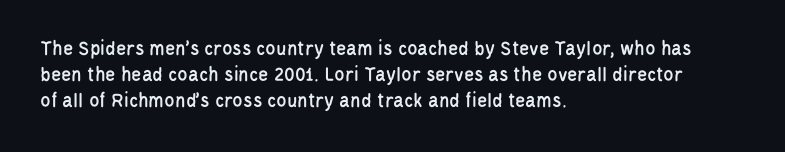
Underline: absent. This rendering uses left alignment, leaving the right contour irregular. A typesetter would mark this as roman, not italic. In terms of letterspacing, this is plain default setting.
